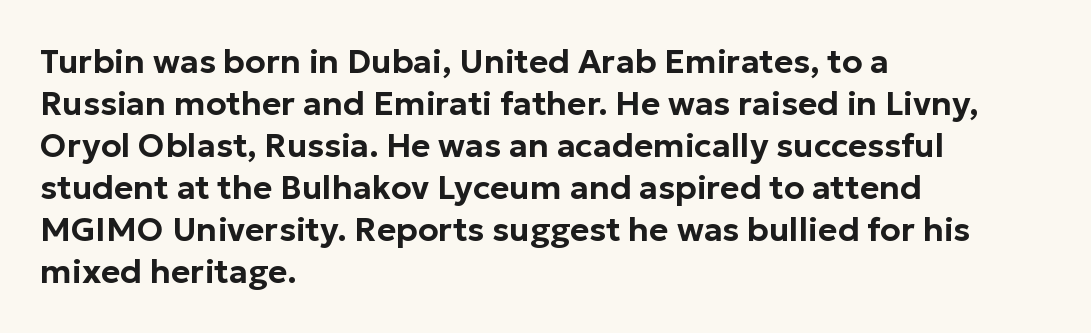
A typesetter would label this face a sans. Horizontal bands of white between lines are of average thickness. Here the designer chose a conventional face with non-uniform glyph widths. Characters remain perfectly vertical along every line. Line beginnings align vertically; line endings do not.
